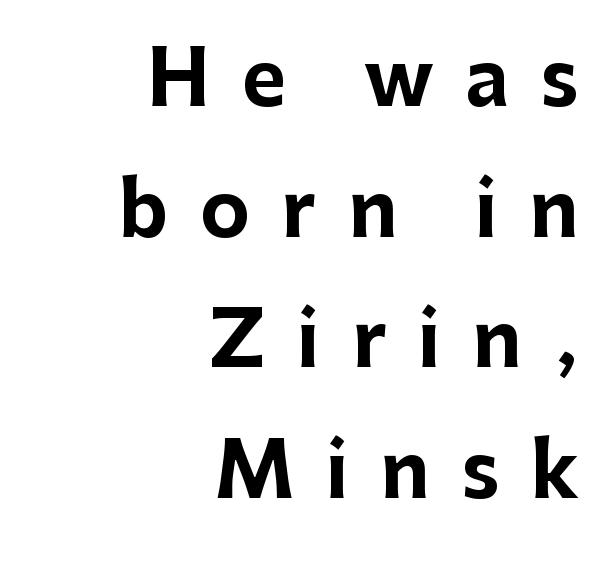
The image shows 76 px bold sans-serif type, upright; set right-aligned, line spacing 1.72x, unusually wide letter spacing (+0.41 em), not underlined; low stroke contrast and a medium x-height.
